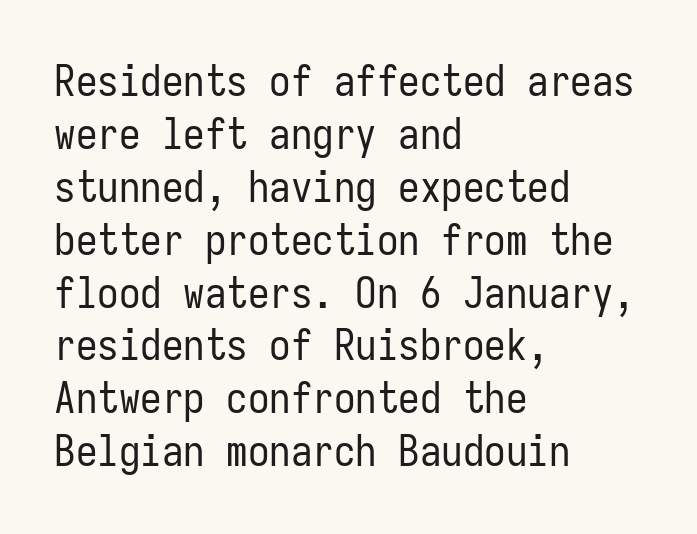
The image shows 43 px regular-weight, condensed sans-serif type, upright, monospaced; set left-aligned, line spacing 1.23x, normal letter spacing, not underlined; low stroke contrast and a medium x-height.
